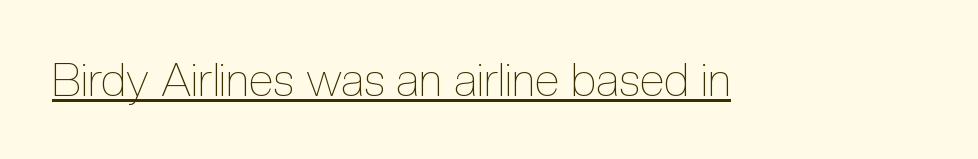
Q: Is the text bold? A: No.
Q: Is the text italic (slanted)? A: No, it is upright.
Q: Is the text underlined? A: Yes.
Q: Is the spacing between letters normal or unusually wide? A: Normal.
Q: Width (condensed, normal, or wide)? A: Condensed.
Q: x-height? A: Medium.
Q: Monospaced? A: No.
